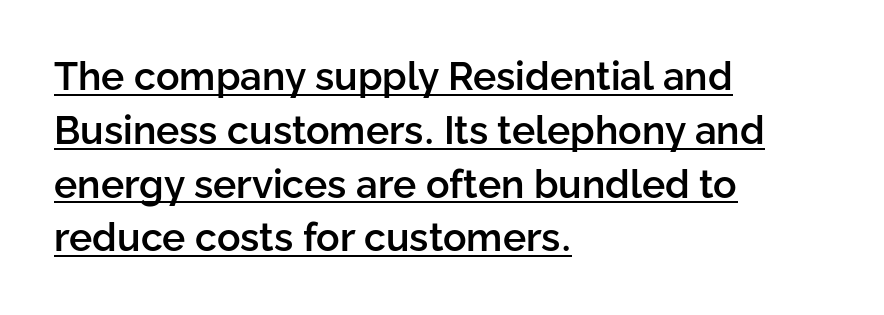
{"serif": "no", "italic": "no", "bold": "semi", "weight": "semibold", "width": "normal", "stroke_contrast": "low", "x_height": "medium", "monospaced": "no", "underline": "yes", "align": "left", "line_spacing": "normal", "line_spacing_ratio": 1.38, "letter_spacing": "normal", "letter_spacing_em": 0.0, "glyph_px": 39}
